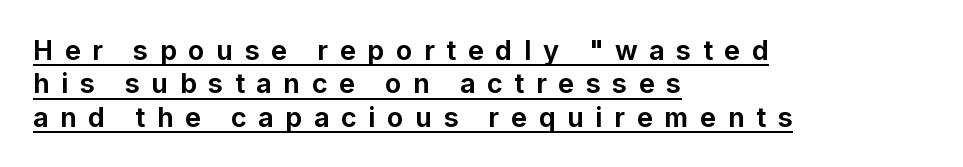
The image shows 27 px bold type, upright; set left-aligned, line spacing 1.24x, unusually wide letter spacing (+0.43 em), underlined.
